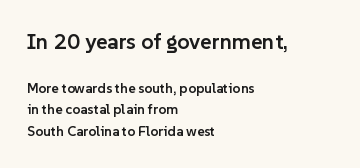
Q: Is the text bold? A: Semi-bold.
Q: Is the text italic (slanted)? A: No, it is upright.
Q: Is the text underlined? A: No.
Q: How is the paragraph aligned? A: Left-aligned.
Q: Is the spacing between letters normal or unusually wide? A: Normal.
Q: Is the spacing between lines tight, normal or loose? A: Normal.
Q: Which block of text is set in a larger size, the first (top) or the second (bottom)? A: The first (top) one.
